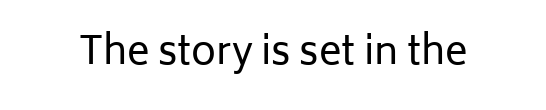
Font category for this specimen: sans-serif. On a weight scale, this lands at 450 or below. The line texture is even and compact thanks to regular tracking. Characters remain perfectly vertical along every line. Unmarked baselines from the first word to the last.
